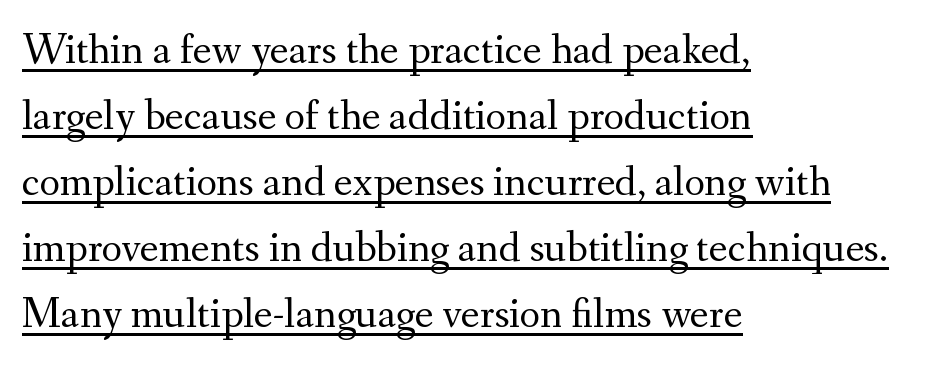
{"serif": "yes", "italic": "no", "bold": "no", "weight": "regular", "width": "normal", "stroke_contrast": "medium", "x_height": "small", "monospaced": "no", "underline": "yes", "align": "left", "line_spacing": "normal", "line_spacing_ratio": 1.5, "letter_spacing": "normal", "letter_spacing_em": 0.0, "glyph_px": 44}
